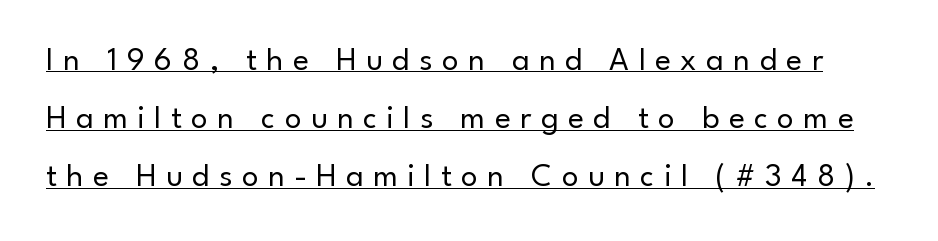
{"serif": "no", "italic": "no", "bold": "no", "weight": "regular", "width": "normal", "stroke_contrast": "low", "x_height": "small", "monospaced": "no", "underline": "yes", "line_spacing_ratio": 1.76, "letter_spacing": "wide", "letter_spacing_em": 0.29, "glyph_px": 33}
